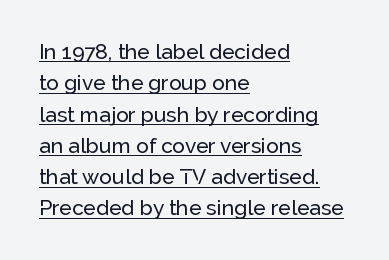
What stands out about the letter spacing? Nothing — it is the standard amount. The lines are quadded left. Horizontal bands of white between lines are of average thickness. Style check: upright.
